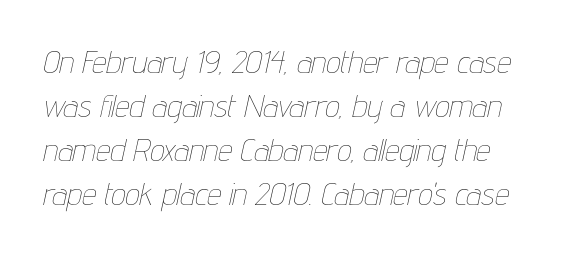
Underlining? Definitely not there. Is there much room between lines? A standard amount, neither cramped nor airy. The face used here is proportionally spaced, like ordinary book or web type. What stands out about the letter spacing? Nothing — it is the standard amount. No letter is thick-stroked: the sample isn't bold. The rendering applies a slant to the glyphs.
